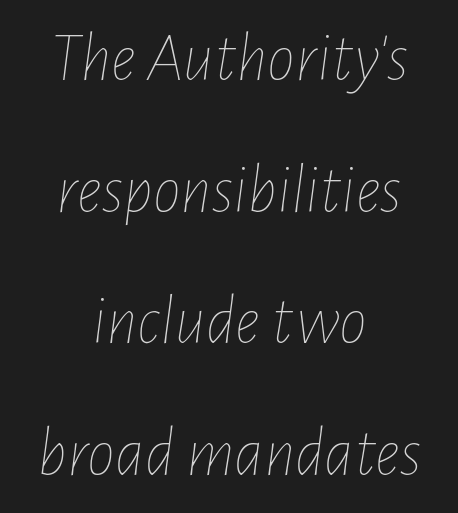
Q: Is the text bold? A: No.
Q: Is the text italic (slanted)? A: Yes, it leans right by about 7 degrees.
Q: Is the text underlined? A: No.
Q: How is the paragraph aligned? A: Centered.
Q: Is the spacing between letters normal or unusually wide? A: Normal.
Q: Width (condensed, normal, or wide)? A: Condensed.
Q: Stroke contrast? A: Low.
Q: x-height? A: Medium.
Q: Monospaced? A: No.
